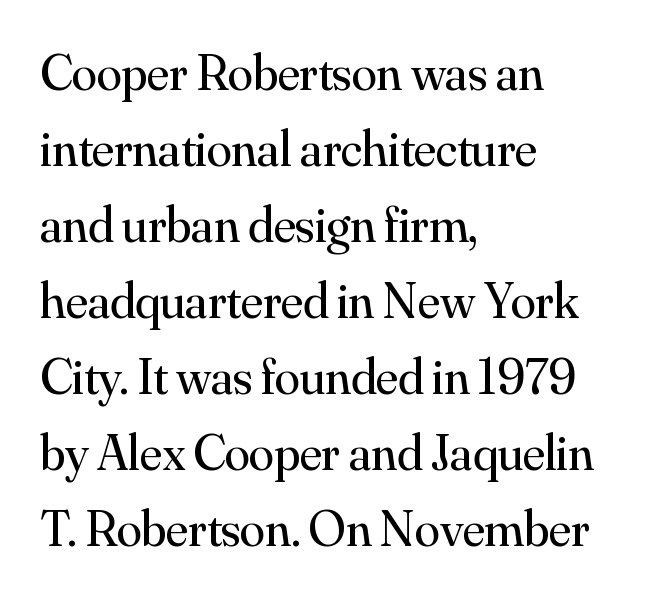
{"serif": "yes", "italic": "no", "bold": "no", "weight": "regular", "width": "normal", "stroke_contrast": "medium", "x_height": "small", "monospaced": "no", "underline": "no", "align": "left", "line_spacing": "normal", "line_spacing_ratio": 1.49, "letter_spacing": "normal", "letter_spacing_em": 0.0, "glyph_px": 51}
